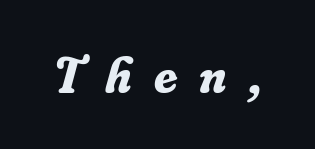
Q: Is the text bold? A: Yes.
Q: Is the text italic (slanted)? A: Yes, it leans right by about 16 degrees.
Q: Is the typeface a serif or a sans-serif typeface? A: Serif.
Q: Is the text underlined? A: No.
Q: Is the spacing between letters normal or unusually wide? A: Unusually wide.
Q: Width (condensed, normal, or wide)? A: Normal.
Q: Stroke contrast? A: Low.
Q: x-height? A: Small.
Q: Monospaced? A: No.
